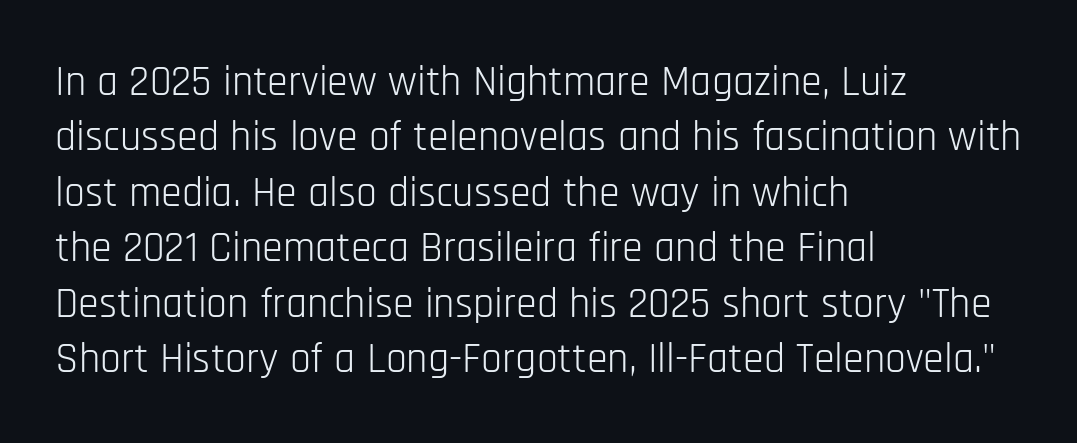
{"serif": "no", "italic": "no", "bold": "no", "weight": "light", "width": "condensed", "stroke_contrast": "low", "x_height": "large", "monospaced": "no", "underline": "no", "align": "left", "line_spacing": "normal", "line_spacing_ratio": 1.32, "letter_spacing": "normal", "letter_spacing_em": 0.0, "glyph_px": 42}
